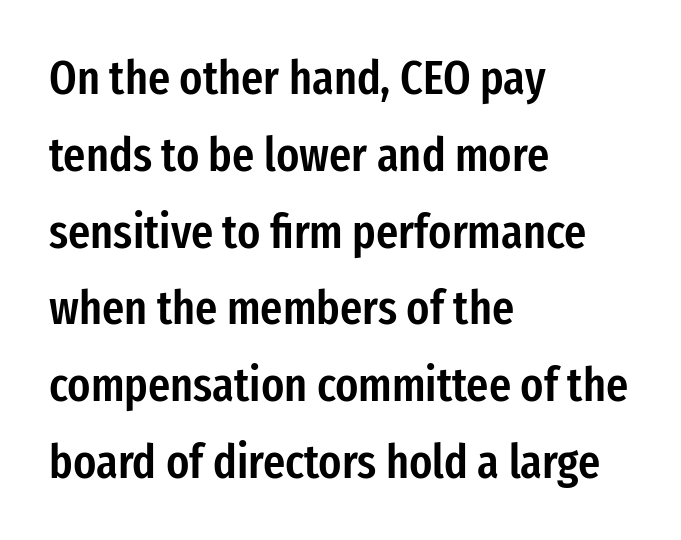
Nope, not italic — everything's standing straight. Glance below the letters and you will spot only blank space. Each letter keeps its own natural width here, so spacing adapts to shape. Baseline-to-baseline distance is the conventional proportion of letter height. A semibold gives these letters moderate extra thickness, short of bold. In CSS terms this would be text-align: left.
